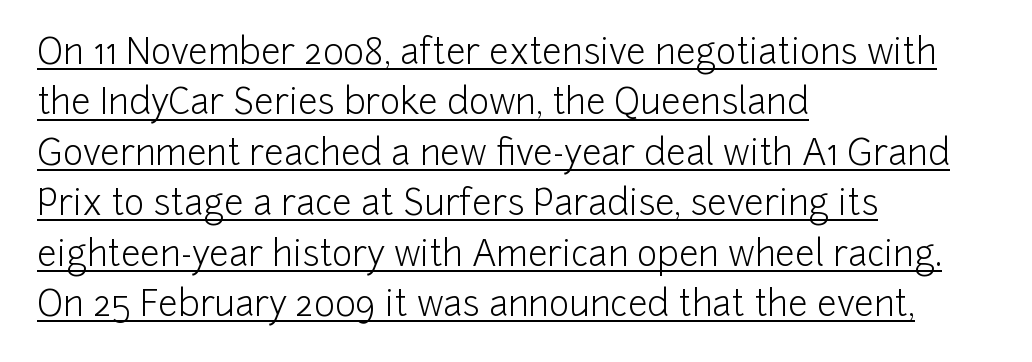
The words here are underlined. Whoever set this chose a conventional vertical rhythm. It's the straight-up-and-down kind of type. The horizontal fit of the characters is conventional and even. A typesetter would label this face a sans.
